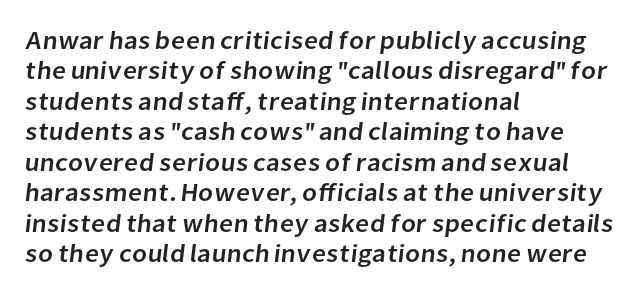
{"underline": "no", "align": "left", "line_spacing_ratio": 1.22, "letter_spacing": "normal", "letter_spacing_em": 0.0, "glyph_px": 25}
